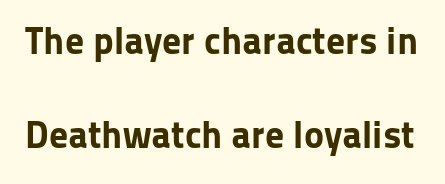
Q: Is the text bold? A: Yes.
Q: Is the text italic (slanted)? A: No, it is upright.
Q: Is the typeface a serif or a sans-serif typeface? A: Sans-serif.
Q: Is the text underlined? A: No.
Q: Is the spacing between letters normal or unusually wide? A: Normal.
Q: Is the spacing between lines tight, normal or loose? A: Loose.
Q: Width (condensed, normal, or wide)? A: Normal.
Q: Stroke contrast? A: Low.
Q: x-height? A: Medium.
Q: Monospaced? A: No.
